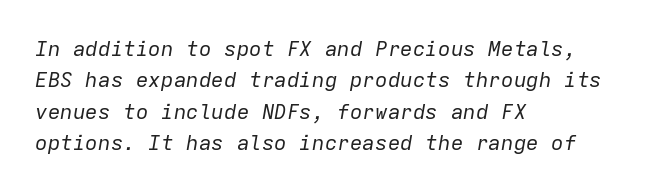
{"italic": "yes", "lean": "right", "slant_degrees": 9, "bold": "no", "underline": "no", "align": "left", "line_spacing": "normal", "line_spacing_ratio": 1.49, "letter_spacing": "normal", "letter_spacing_em": 0.0, "glyph_px": 21}
